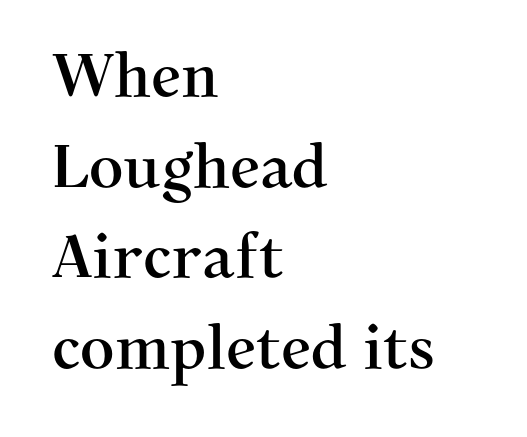
The face used here is proportionally spaced, like ordinary book or web type. Every stem runs plumb, perpendicular to the baseline. Plain, unruled lines of type. Does extra space separate the letters? No, they use regular spacing. The rendering uses a moderate line-height, typical for paragraphs.
